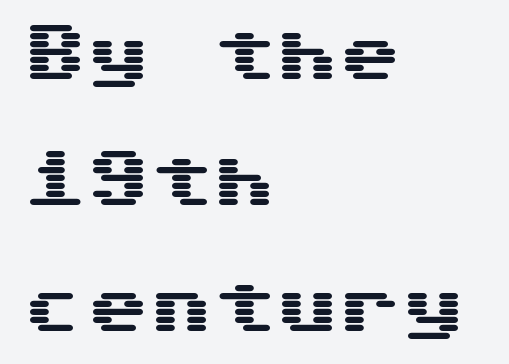
The image shows 63 px wide sans-serif type, upright; set left-aligned, loose line spacing (2.0x), normal letter spacing, not underlined; medium stroke contrast and a medium x-height.
